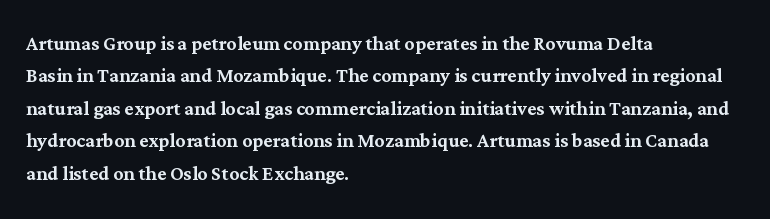
The image shows 25 px text type, upright; set left-aligned, normal line spacing (1.3x), normal letter spacing, not underlined.
